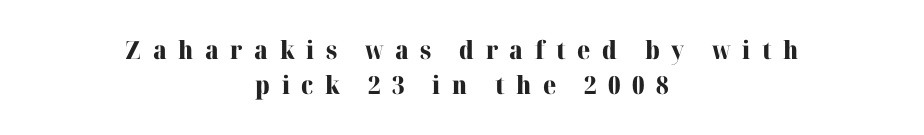
Pretty heavy lettering here — definitely bold. The font's upright variant was chosen for this text. Substantial extra tracking has been applied to these lines. Each new line begins a customary step beneath the previous one. Visually the block forms a symmetrical silhouette, jagged on both flanks. Rule under the text: the space is simply empty.
